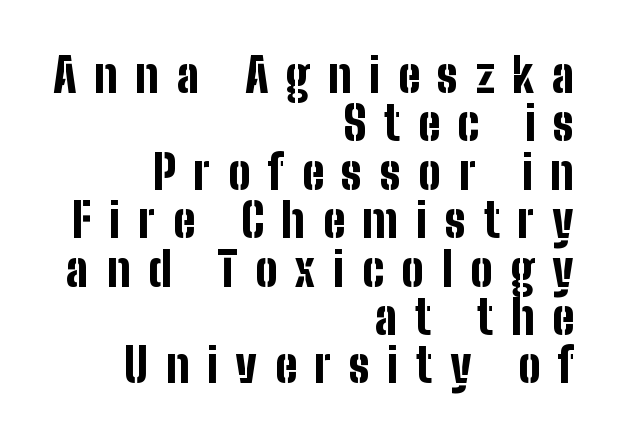
{"serif": "no", "italic": "no", "bold": "yes", "weight": "bold", "width": "condensed", "stroke_contrast": "low", "x_height": "medium", "monospaced": "no", "underline": "no", "align": "right", "line_spacing": "tight", "line_spacing_ratio": 1.03, "letter_spacing": "wide", "letter_spacing_em": 0.38, "glyph_px": 47}
